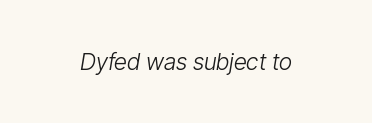
{"italic": "yes", "lean": "right", "slant_degrees": 9, "bold": "no", "underline": "no", "letter_spacing": "normal", "letter_spacing_em": 0.0, "glyph_px": 23}
